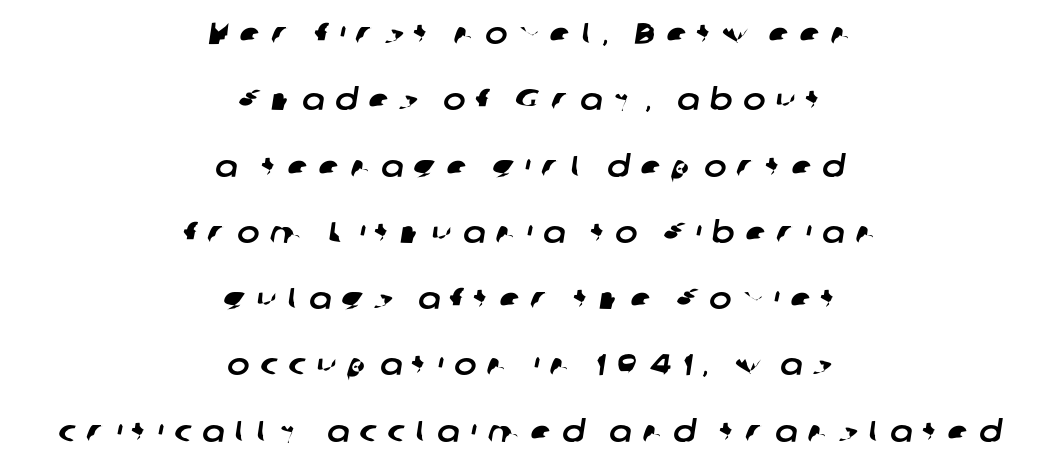
The image shows 30 px sans-serif type; set centered, loose line spacing (2.21x), unusually wide letter spacing (+0.35 em), not underlined; low stroke contrast and a medium x-height.
